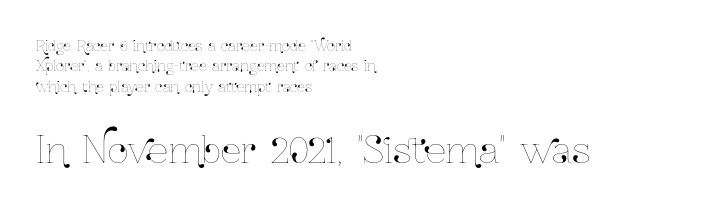
Compared with typical body copy, the letter spacing here is the same. Here the designer chose a conventional face with non-uniform glyph widths. No word sits above an underline. Visually, the bottom section dominates because its glyphs are scaled up.
